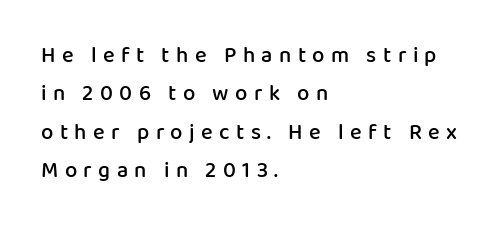
Line starts are locked; line ends wander. Plain, unruled lines of type. The glyphs have the mass of a demibold cut, below bold. The rendering inserts visible extra space after every character. The type sits square on the baseline with zero lean.
